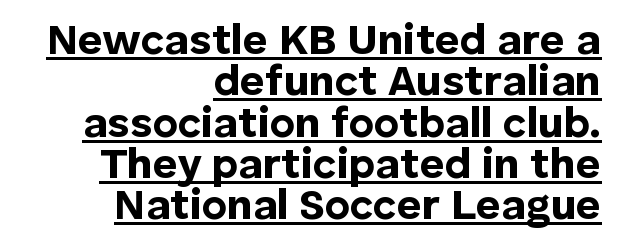
{"serif": "no", "italic": "no", "bold": "yes", "weight": "bold", "width": "normal", "stroke_contrast": "low", "x_height": "medium", "monospaced": "no", "underline": "yes", "align": "right", "line_spacing": "tight", "line_spacing_ratio": 0.96, "letter_spacing": "normal", "letter_spacing_em": 0.0, "glyph_px": 43}
